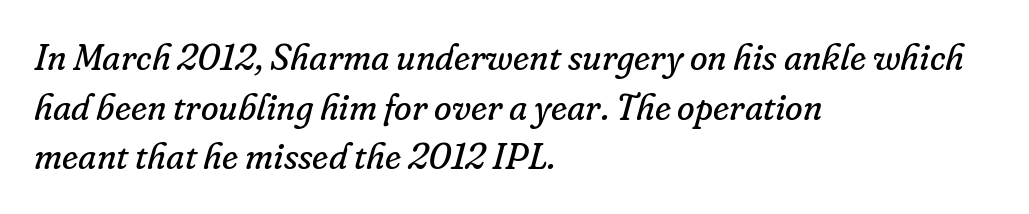
{"serif": "yes", "italic": "yes", "lean": "right", "slant_degrees": 16, "bold": "no", "weight": "regular", "width": "normal", "stroke_contrast": "low", "x_height": "small", "monospaced": "no", "underline": "no", "align": "left", "line_spacing": "normal", "line_spacing_ratio": 1.38, "letter_spacing": "normal", "letter_spacing_em": 0.0, "glyph_px": 36}
